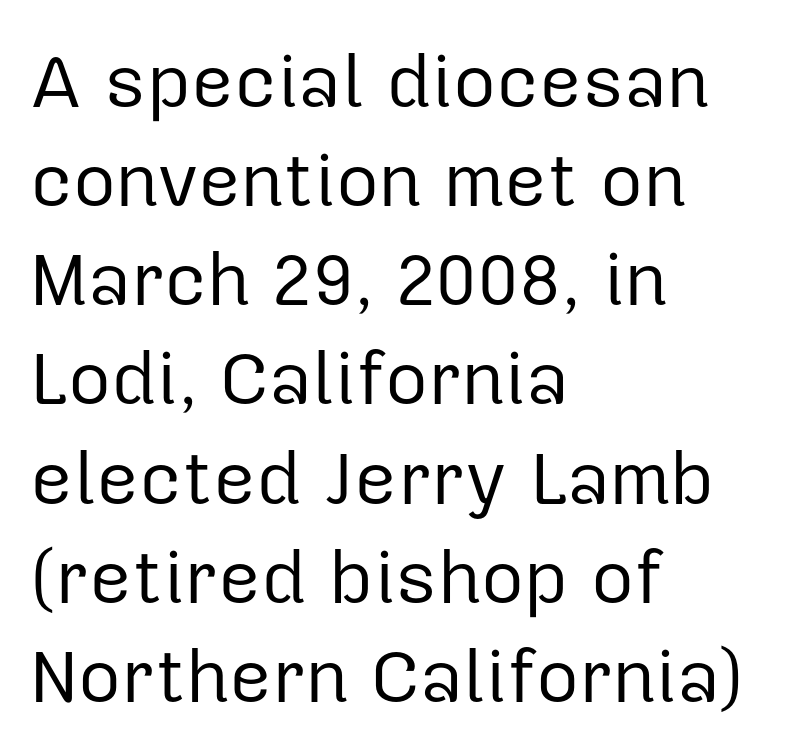
Decoration check: the copy has no underline. Each new line begins a customary step beneath the previous one. Glyph-to-glyph distance matches everyday printed text. Layout note: lines flush left. The face used here is a sans, in the tradition of grotesques and geometrics.
